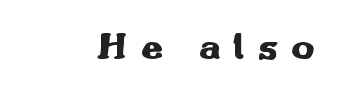
{"serif": "no", "italic": "no", "bold": "yes", "weight": "heavy", "width": "wide", "stroke_contrast": "medium", "x_height": "small", "monospaced": "no", "underline": "no", "align": "right", "letter_spacing": "wide", "letter_spacing_em": 0.32, "glyph_px": 40}
